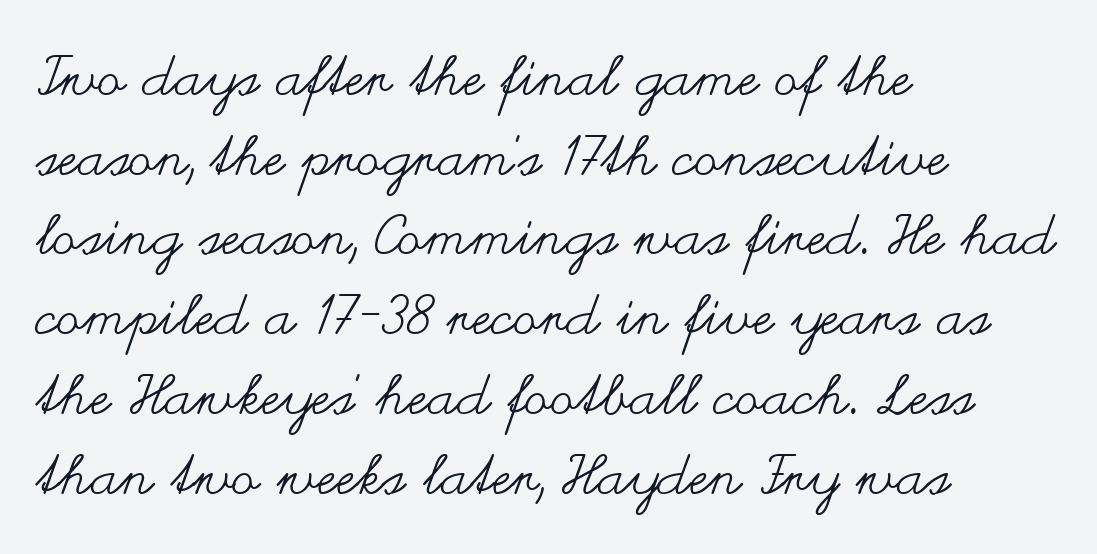
The rag falls on the right side of this text block. Whoever set this chose a conventional vertical rhythm. Looks like regular typesetting: each glyph gets only the width it needs. The space beneath each line is pristine and unruled.
